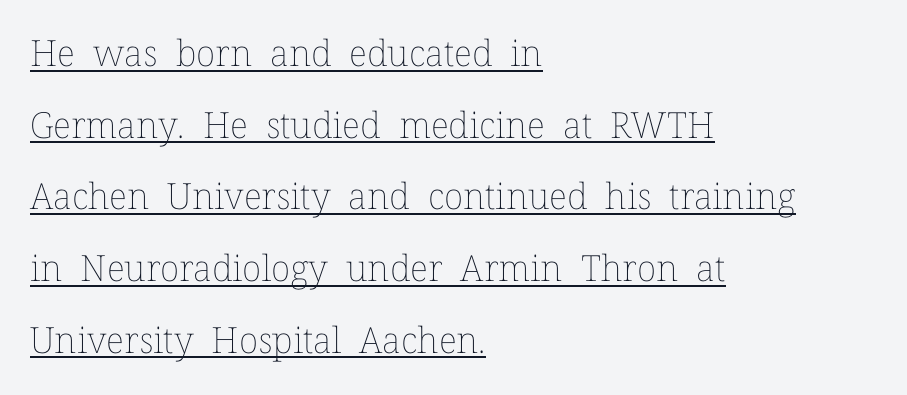
You can see a thin bar hugging the bottom of the glyphs. The compositor pushed each line to the left boundary. The letters stand straight up with perfectly vertical stems. Counters stay open thanks to moderate or lighter strokes. The tracking reads as untouched default to a designer's eye.
